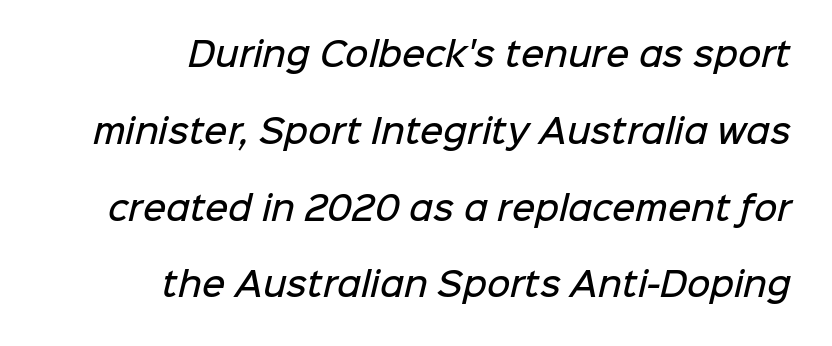
{"serif": "no", "bold": "semi", "weight": "semibold", "width": "normal", "stroke_contrast": "low", "x_height": "medium", "monospaced": "no", "underline": "no", "align": "right", "line_spacing": "loose", "line_spacing_ratio": 2.4, "letter_spacing": "normal", "letter_spacing_em": 0.0, "glyph_px": 32}
